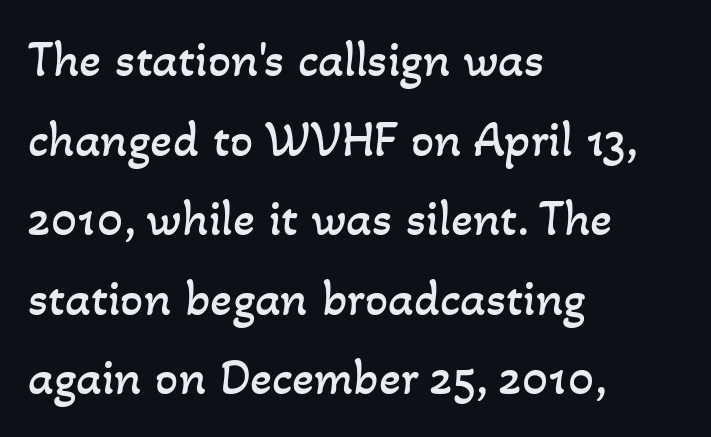
Q: Is the text bold? A: No.
Q: Is the text underlined? A: No.
Q: How is the paragraph aligned? A: Left-aligned.
Q: Is the spacing between letters normal or unusually wide? A: Normal.
Q: Is the spacing between lines tight, normal or loose? A: Normal.
Q: Width (condensed, normal, or wide)? A: Normal.
Q: Stroke contrast? A: Low.
Q: x-height? A: Small.
Q: Monospaced? A: No.
